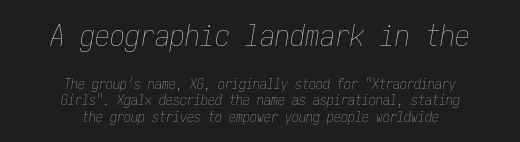
Q: Is the text bold? A: No.
Q: Is the text italic (slanted)? A: Yes, it leans right by about 10 degrees.
Q: Is the text underlined? A: No.
Q: How is the paragraph aligned? A: Centered.
Q: Is the spacing between letters normal or unusually wide? A: Normal.
Q: Which block of text is set in a larger size, the first (top) or the second (bottom)? A: The first (top) one.
Q: Width (condensed, normal, or wide)? A: Condensed.
Q: Stroke contrast? A: Low.
Q: x-height? A: Medium.
